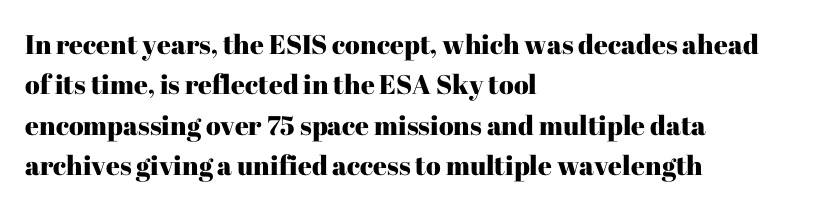
Q: Is the text italic (slanted)? A: No, it is upright.
Q: Is the text underlined? A: No.
Q: How is the paragraph aligned? A: Left-aligned.
Q: Is the spacing between letters normal or unusually wide? A: Normal.
Q: Is the spacing between lines tight, normal or loose? A: Normal.
